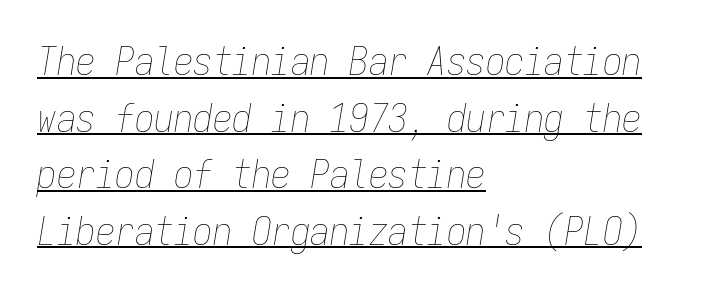
{"italic": "yes", "lean": "right", "slant_degrees": 9, "bold": "no", "weight": "thin", "width": "condensed", "stroke_contrast": "low", "x_height": "medium", "monospaced": "yes", "underline": "yes", "align": "left", "line_spacing": "normal", "line_spacing_ratio": 1.45, "letter_spacing": "normal", "letter_spacing_em": 0.0, "glyph_px": 39}
